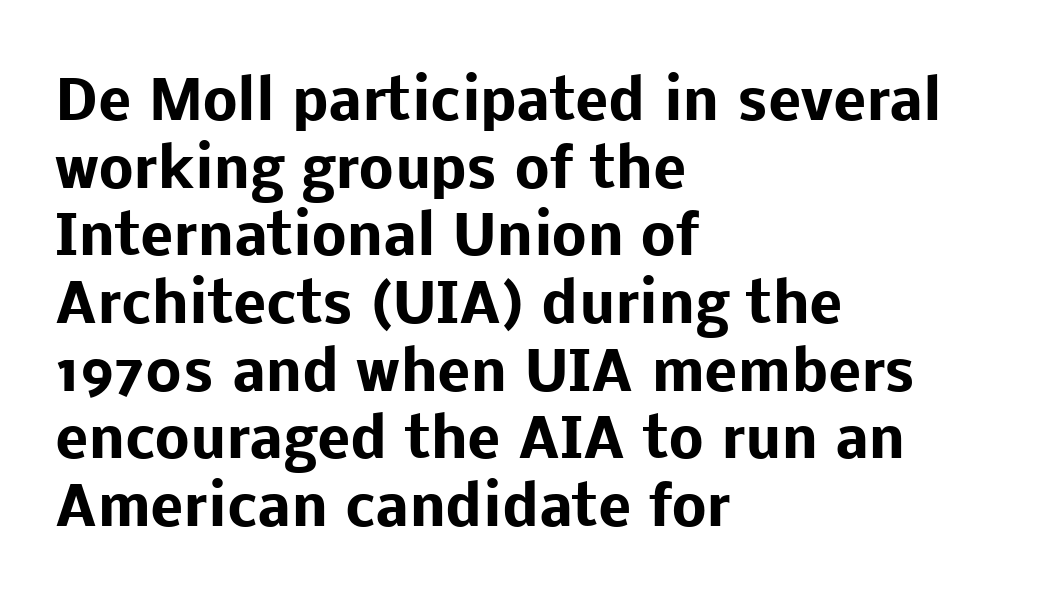
Q: Is the text bold? A: Yes.
Q: Is the text italic (slanted)? A: No, it is upright.
Q: Is the typeface a serif or a sans-serif typeface? A: Sans-serif.
Q: Is the text underlined? A: No.
Q: How is the paragraph aligned? A: Left-aligned.
Q: Is the spacing between letters normal or unusually wide? A: Normal.
Q: Width (condensed, normal, or wide)? A: Normal.
Q: Stroke contrast? A: Low.
Q: x-height? A: Medium.
Q: Monospaced? A: No.
